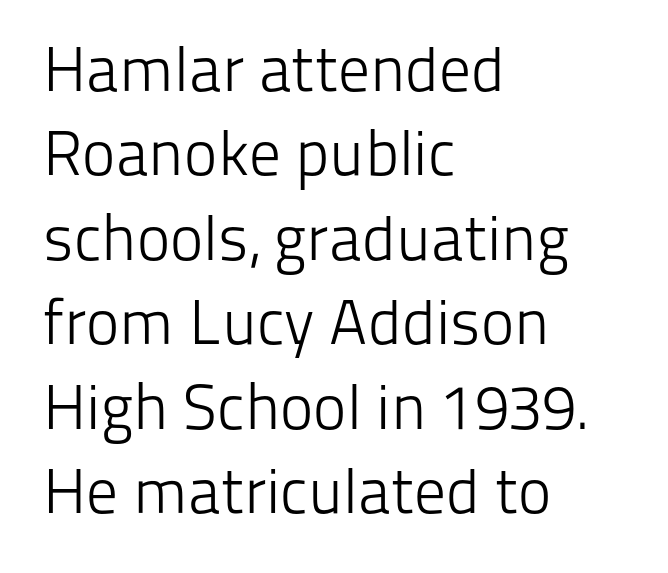
Q: Is the text bold? A: No.
Q: Is the text italic (slanted)? A: No, it is upright.
Q: Is the typeface a serif or a sans-serif typeface? A: Sans-serif.
Q: Is the text underlined? A: No.
Q: How is the paragraph aligned? A: Left-aligned.
Q: Is the spacing between letters normal or unusually wide? A: Normal.
Q: Is the spacing between lines tight, normal or loose? A: Normal.
Q: Width (condensed, normal, or wide)? A: Normal.
Q: Stroke contrast? A: Low.
Q: x-height? A: Medium.
Q: Monospaced? A: No.
